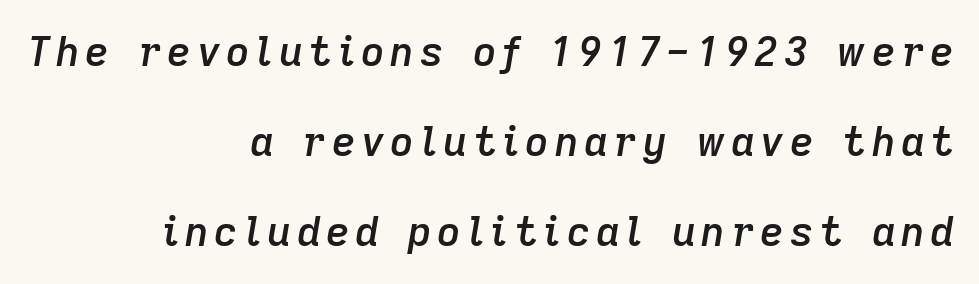
Every character sits at an angle, as italics do. These lines are set flush right with a ragged left edge. The passage shown is typed in a proportional face where columns would drift. Bare-footed words on every line. Does the leading feel generous? Absolutely, it's lavish.
